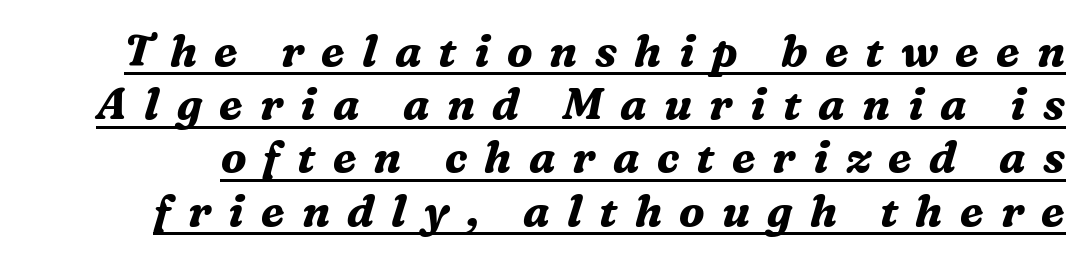
Substantial extra tracking has been applied to these lines. The font family rendered here belongs to the serif group. The passage shown is typed in a proportional face where columns would drift. Compared with an ordinary text face, these strokes are far heavier — a full bold. Underlining? Definitely there. Observe the lean: these are italic letterforms.
